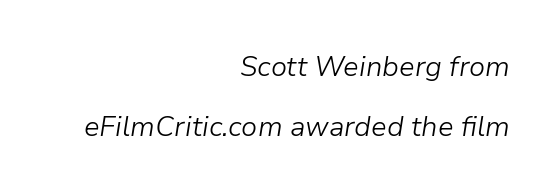
Q: Is the text bold? A: No.
Q: Is the text italic (slanted)? A: Yes, it leans right by about 9 degrees.
Q: Is the text underlined? A: No.
Q: How is the paragraph aligned? A: Right-aligned.
Q: Is the spacing between letters normal or unusually wide? A: Normal.
Q: Is the spacing between lines tight, normal or loose? A: Loose.
Q: Width (condensed, normal, or wide)? A: Normal.
Q: Stroke contrast? A: Low.
Q: x-height? A: Medium.
Q: Monospaced? A: No.
